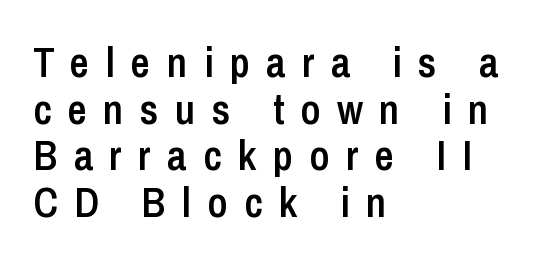
{"serif": "no", "italic": "no", "bold": "semi", "weight": "semibold", "width": "condensed", "stroke_contrast": "low", "x_height": "medium", "monospaced": "no", "underline": "no", "align": "left", "line_spacing": "tight", "line_spacing_ratio": 1.11, "letter_spacing": "wide", "letter_spacing_em": 0.39, "glyph_px": 42}
